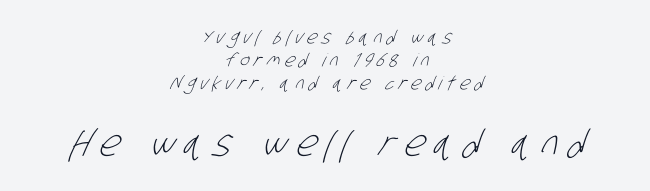
Q: Is the text bold? A: No.
Q: Is the typeface a serif or a sans-serif typeface? A: Sans-serif.
Q: Is the text underlined? A: No.
Q: How is the paragraph aligned? A: Centered.
Q: Is the spacing between letters normal or unusually wide? A: Unusually wide.
Q: Is the spacing between lines tight, normal or loose? A: Normal.
Q: Which block of text is set in a larger size, the first (top) or the second (bottom)? A: The second (bottom) one.
Q: Width (condensed, normal, or wide)? A: Condensed.
Q: Stroke contrast? A: Low.
Q: x-height? A: Large.
Q: Monospaced? A: No.
